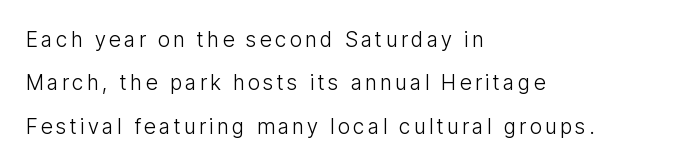
The image shows 21 px text type, upright; set left-aligned, loose line spacing (2.07x), not underlined.
